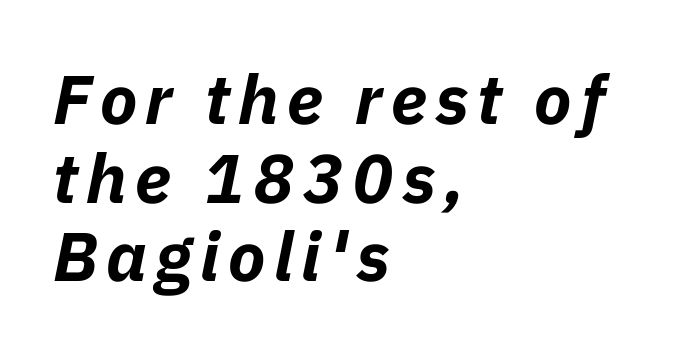
Q: Is the text bold? A: Yes.
Q: Is the text italic (slanted)? A: Yes, it leans right by about 11 degrees.
Q: Is the text underlined? A: No.
Q: How is the paragraph aligned? A: Left-aligned.
Q: Is the spacing between lines tight, normal or loose? A: Tight.
Q: Width (condensed, normal, or wide)? A: Normal.
Q: Stroke contrast? A: Low.
Q: x-height? A: Medium.
Q: Monospaced? A: No.
